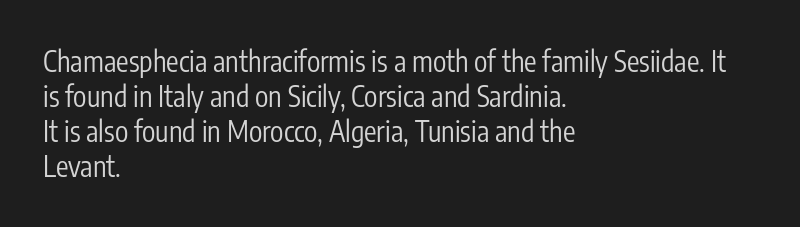
The image shows 28 px regular-weight, condensed sans-serif type, upright; set left-aligned, normal line spacing (1.25x), normal letter spacing, not underlined; low stroke contrast and a medium x-height.
